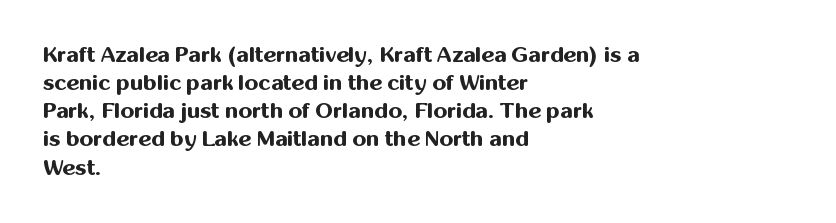
The image shows 22 px bold type, upright; set left-aligned, normal line spacing (1.28x), normal letter spacing, not underlined.
